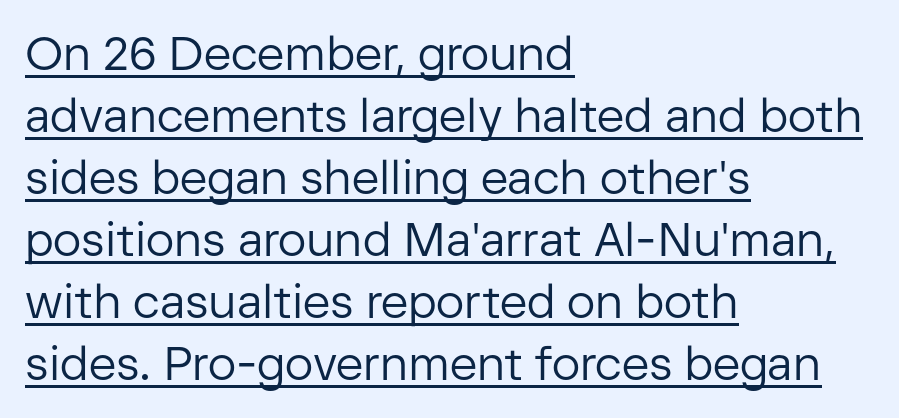
Regular leading. Classification — sans serif. Notice how the passage keeps a crisp vertical edge on the left only. What stands out about the letter spacing? Nothing — it is the standard amount.
